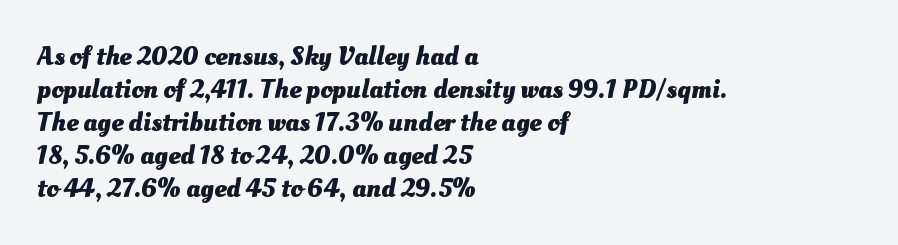
The image shows 27 px bold type; set left-aligned, line spacing 1.22x, normal letter spacing, not underlined.
